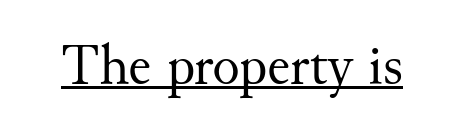
{"serif": "yes", "italic": "no", "bold": "no", "weight": "regular", "width": "normal", "stroke_contrast": "medium", "x_height": "small", "monospaced": "no", "underline": "yes", "letter_spacing": "normal", "letter_spacing_em": 0.0, "glyph_px": 57}
